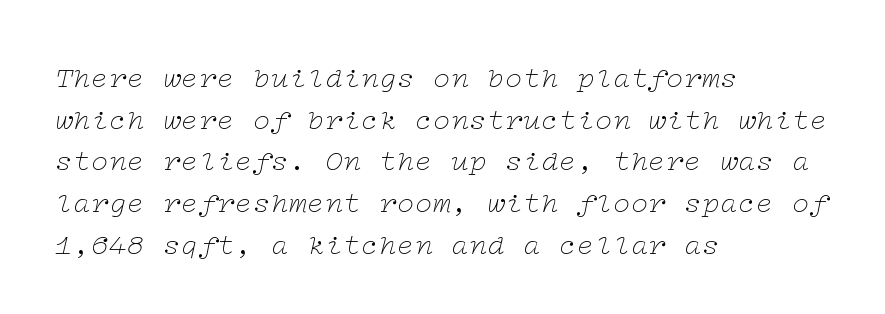
Q: Is the text bold? A: No.
Q: Is the text italic (slanted)? A: Yes, it leans right by about 12 degrees.
Q: Is the typeface a serif or a sans-serif typeface? A: Serif.
Q: Is the text underlined? A: No.
Q: How is the paragraph aligned? A: Left-aligned.
Q: Is the spacing between letters normal or unusually wide? A: Normal.
Q: Is the spacing between lines tight, normal or loose? A: Normal.
Q: Width (condensed, normal, or wide)? A: Wide.
Q: Stroke contrast? A: Low.
Q: x-height? A: Medium.
